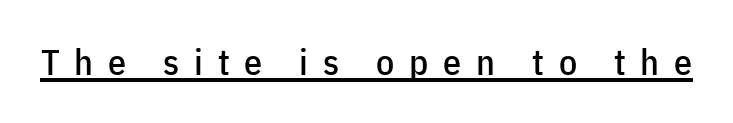
Q: Is the text italic (slanted)? A: No, it is upright.
Q: Is the typeface a serif or a sans-serif typeface? A: Sans-serif.
Q: Is the text underlined? A: Yes.
Q: Is the spacing between letters normal or unusually wide? A: Unusually wide.
Q: Width (condensed, normal, or wide)? A: Condensed.
Q: Stroke contrast? A: Low.
Q: x-height? A: Medium.
Q: Monospaced? A: No.
